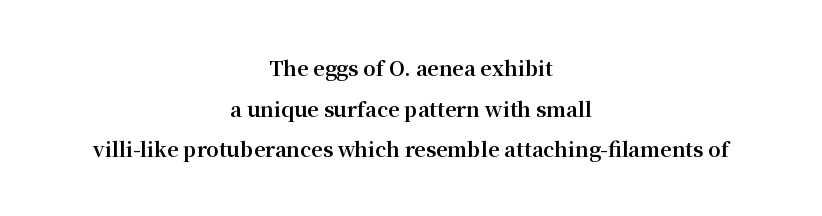
Q: Is the text bold? A: Yes.
Q: Is the text italic (slanted)? A: No, it is upright.
Q: Is the text underlined? A: No.
Q: How is the paragraph aligned? A: Centered.
Q: Is the spacing between letters normal or unusually wide? A: Normal.
Q: Is the spacing between lines tight, normal or loose? A: Loose.
